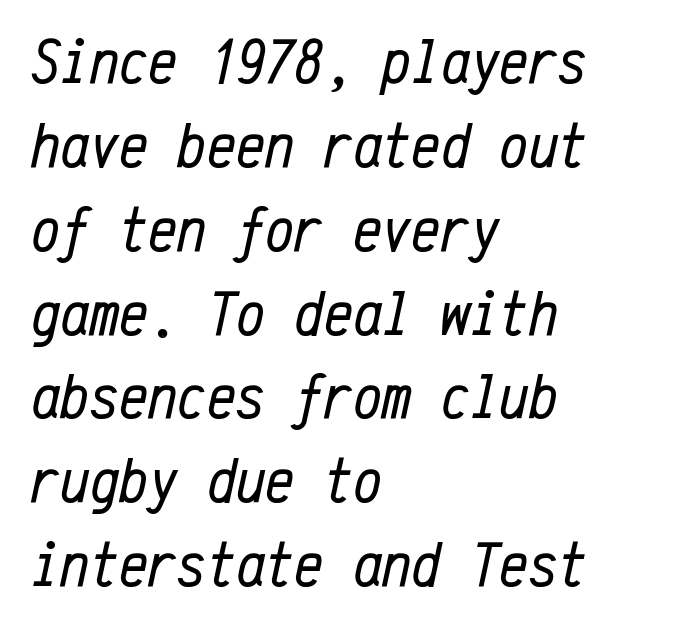
The image shows 65 px regular-weight, condensed type, italic (leaning right), monospaced; set left-aligned, normal line spacing (1.29x), normal letter spacing, not underlined; low stroke contrast and a medium x-height.
